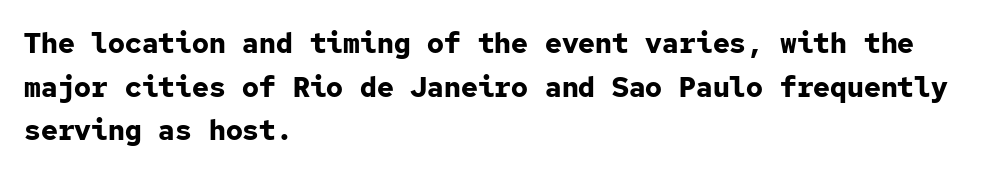
{"serif": "no", "italic": "no", "bold": "yes", "weight": "bold", "width": "normal", "stroke_contrast": "low", "x_height": "medium", "monospaced": "yes", "underline": "no", "align": "left", "line_spacing": "normal", "line_spacing_ratio": 1.56, "letter_spacing": "normal", "letter_spacing_em": 0.0, "glyph_px": 28}
